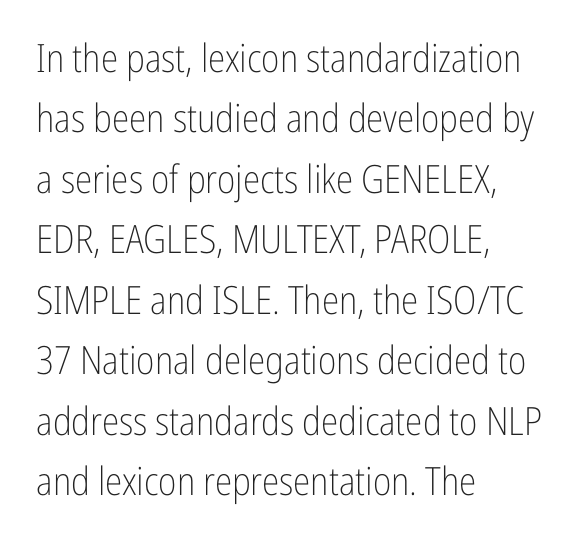
{"serif": "no", "italic": "no", "bold": "no", "weight": "light", "width": "condensed", "stroke_contrast": "low", "x_height": "medium", "monospaced": "no", "underline": "no", "align": "left", "line_spacing": "normal", "line_spacing_ratio": 1.55, "letter_spacing": "normal", "letter_spacing_em": 0.0, "glyph_px": 39}
